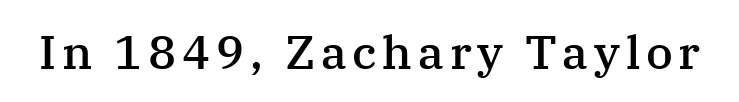
Note the varied advance widths — an 'i' is clearly narrower than an 'm'. This is the regular roman posture of the typeface. The type family on display is of the serif kind. Bare-footed words on every line. I'd describe the lettering as semibold — firm but not a full bold.
